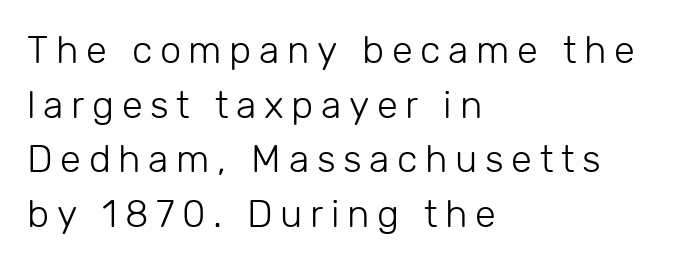
The image shows 38 px light sans-serif type, upright; set left-aligned, normal line spacing (1.44x), unusually wide letter spacing (+0.2 em), not underlined; low stroke contrast and a medium x-height.
